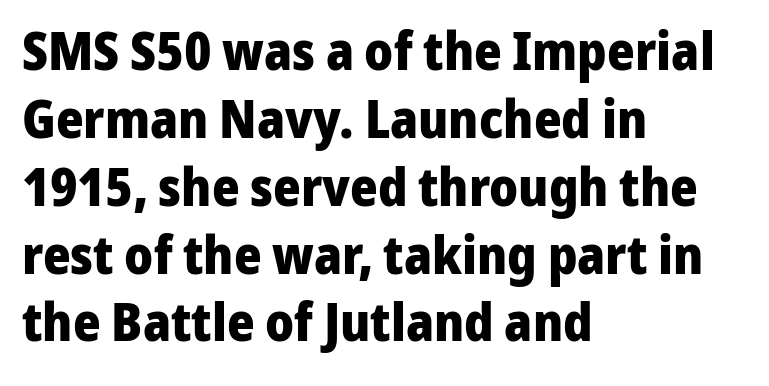
The image shows 53 px heavy sans-serif type, upright; set left-aligned, normal line spacing (1.28x), normal letter spacing, not underlined; low stroke contrast and a medium x-height.
